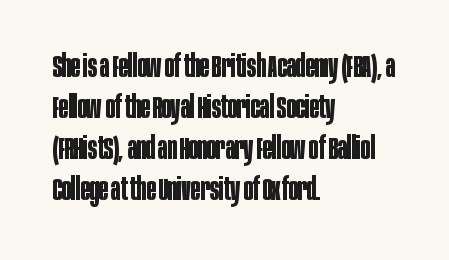
Pretty heavy lettering here — definitely bold. The passage shown is not underscored anywhere. Reading down the column, the eye jumps a familiar distance to each next line. Note the varied advance widths — an 'i' is clearly narrower than an 'm'. Default kerning and tracking; the words read as compact shapes. If you drew a ruler down the left edge, every line would touch it.
